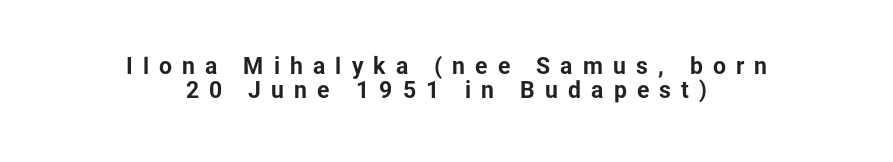
{"italic": "no", "bold": "yes", "underline": "no", "align": "center", "line_spacing": "tight", "line_spacing_ratio": 1.06, "letter_spacing": "wide", "letter_spacing_em": 0.44, "glyph_px": 23}
